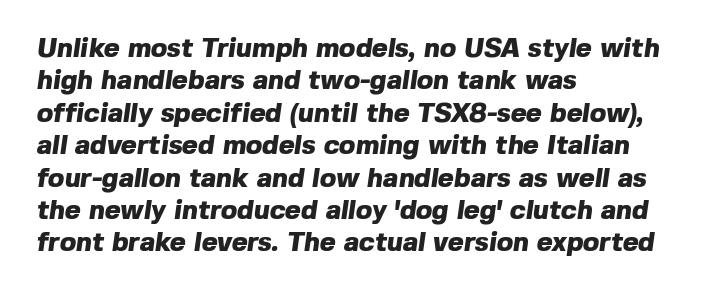
The image shows 27 px bold type; set left-aligned, line spacing 1.2x, normal letter spacing, not underlined.
